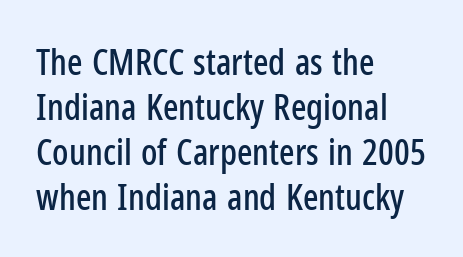
Examine the stroke ends and you'll find no serifs. Bare-footed words on every line. Each letter keeps its own natural width here, so spacing adapts to shape. Spacing between characters is what you'd get straight out of the box. How would I describe the line gaps? Plain and ordinary.
